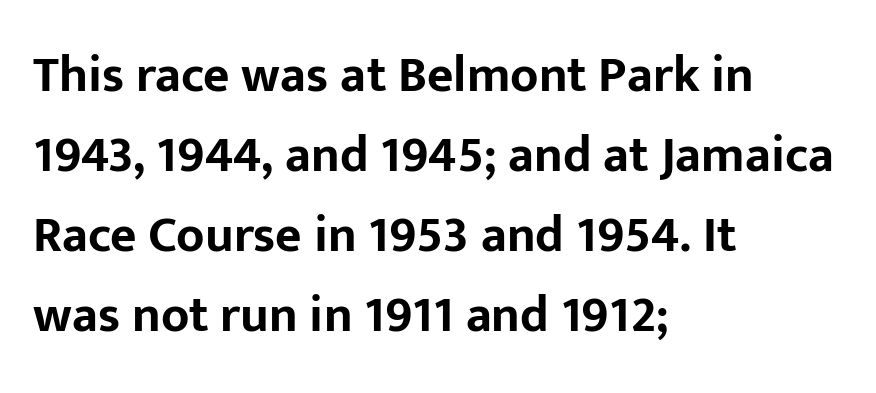
Q: Is the text bold? A: Yes.
Q: Is the text italic (slanted)? A: No, it is upright.
Q: Is the typeface a serif or a sans-serif typeface? A: Sans-serif.
Q: Is the text underlined? A: No.
Q: How is the paragraph aligned? A: Left-aligned.
Q: Is the spacing between letters normal or unusually wide? A: Normal.
Q: Is the spacing between lines tight, normal or loose? A: Normal.
Q: Width (condensed, normal, or wide)? A: Normal.
Q: Stroke contrast? A: Low.
Q: x-height? A: Medium.
Q: Monospaced? A: No.
